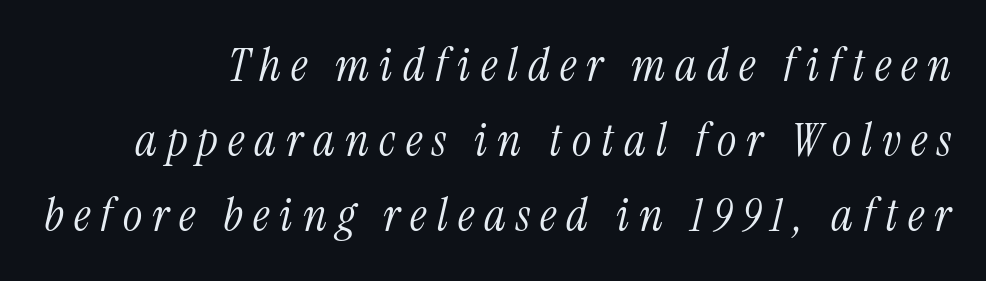
What's the leading like? Ordinary, nothing unusual. The lines are quadded right. Check under the words: just untouched page. Look at the tracking — it's clearly loosened, letters drifting apart. Stems here are at most as thick as an everyday book face.
